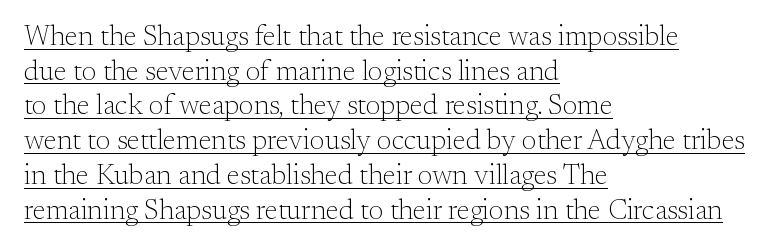
The image shows 28 px light serif type, upright; set left-aligned, line spacing 1.24x, normal letter spacing, underlined; medium stroke contrast and a small x-height.
